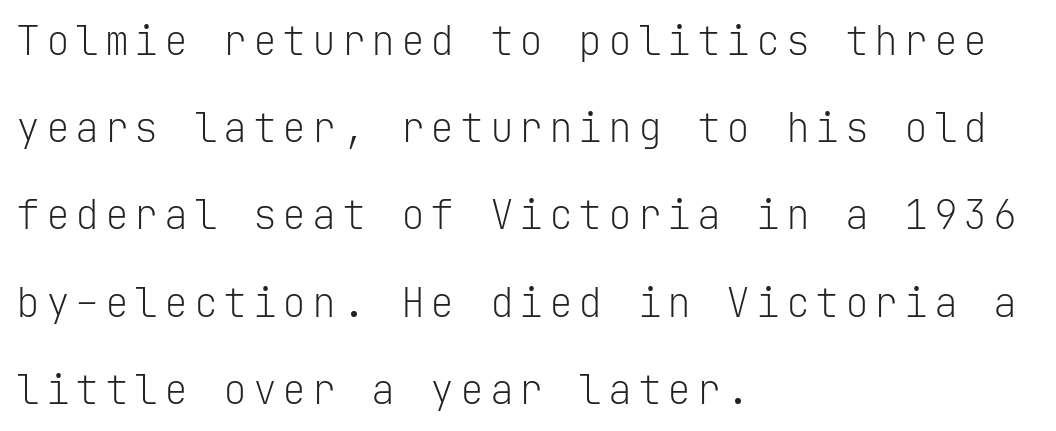
{"serif": "no", "italic": "no", "bold": "no", "weight": "light", "width": "normal", "stroke_contrast": "low", "x_height": "medium", "monospaced": "yes", "underline": "no", "align": "left", "line_spacing": "loose", "line_spacing_ratio": 2.18, "glyph_px": 40}
